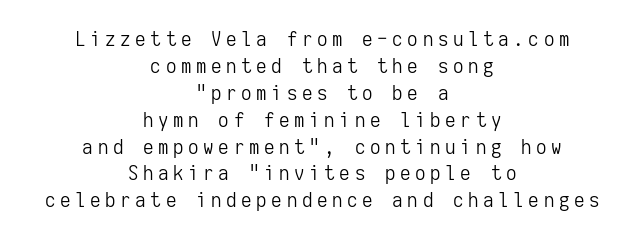
Look at the tracking — it's clearly loosened, letters drifting apart. Unlike italic type, these characters show no tilt at all. Descender tails drop into unmarked territory. Horizontally, the lines are justified to the midpoint only.
